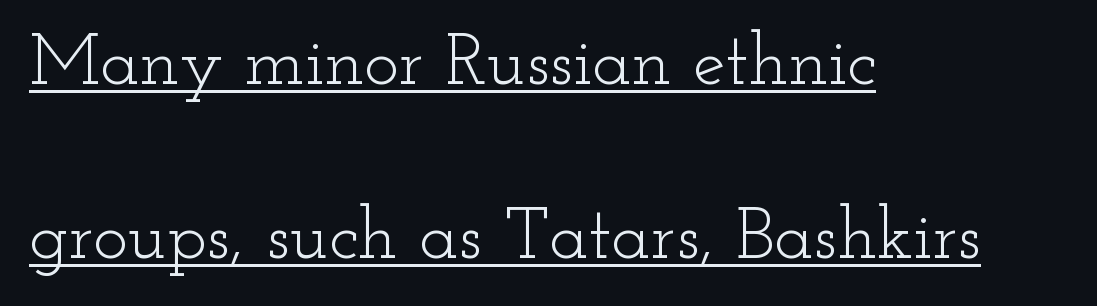
Q: Is the text bold? A: No.
Q: Is the text italic (slanted)? A: No, it is upright.
Q: Is the typeface a serif or a sans-serif typeface? A: Serif.
Q: Is the text underlined? A: Yes.
Q: How is the paragraph aligned? A: Left-aligned.
Q: Is the spacing between letters normal or unusually wide? A: Normal.
Q: Is the spacing between lines tight, normal or loose? A: Loose.
Q: Width (condensed, normal, or wide)? A: Wide.
Q: Stroke contrast? A: Low.
Q: x-height? A: Small.
Q: Monospaced? A: No.
